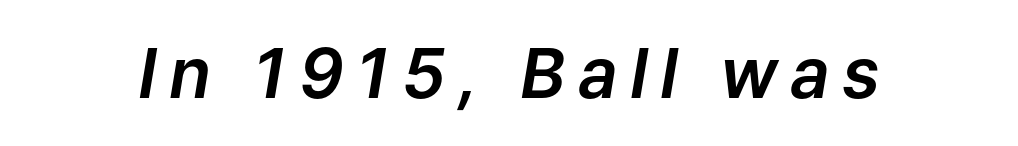
Here the designer chose a conventional face with non-uniform glyph widths. The axis of the letterforms is tilted away from vertical. Any mark beneath the type? The region is blank.
